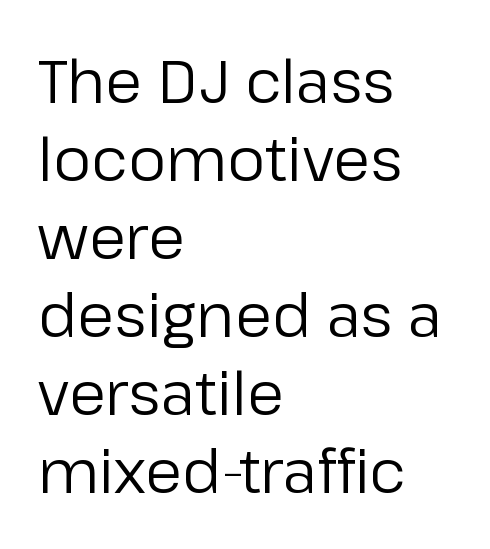
{"serif": "no", "italic": "no", "bold": "no", "weight": "regular", "width": "normal", "stroke_contrast": "low", "x_height": "medium", "monospaced": "no", "underline": "no", "align": "left", "line_spacing": "normal", "line_spacing_ratio": 1.3, "letter_spacing": "normal", "letter_spacing_em": 0.0, "glyph_px": 60}
